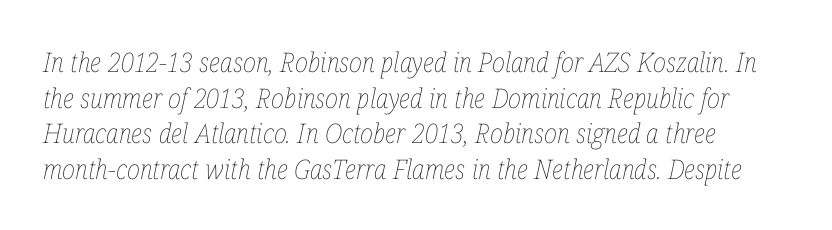
{"italic": "yes", "lean": "right", "slant_degrees": 12, "bold": "no", "underline": "no", "line_spacing": "normal", "line_spacing_ratio": 1.32, "letter_spacing": "normal", "letter_spacing_em": 0.0, "glyph_px": 27}
